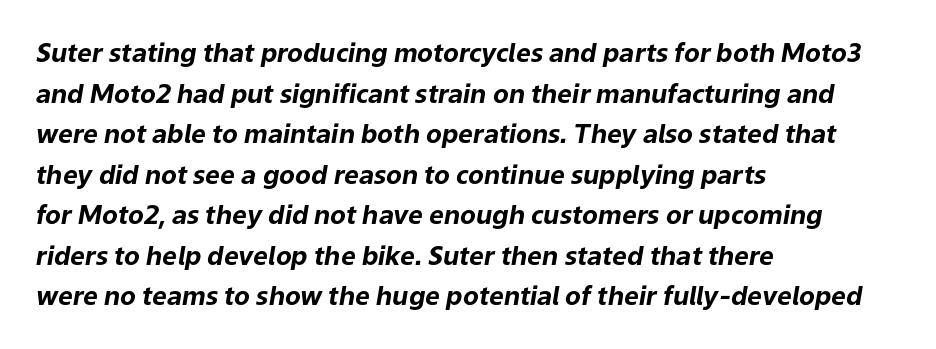
Q: Is the text bold? A: Yes.
Q: Is the text italic (slanted)? A: Yes, it leans right by about 9 degrees.
Q: Is the text underlined? A: No.
Q: How is the paragraph aligned? A: Left-aligned.
Q: Is the spacing between letters normal or unusually wide? A: Normal.
Q: Is the spacing between lines tight, normal or loose? A: Normal.
